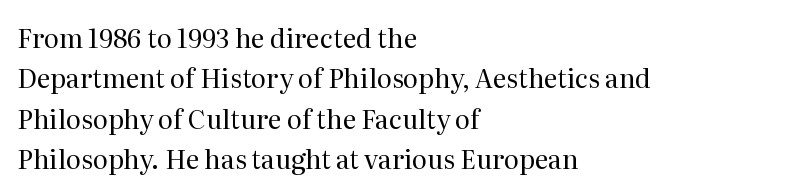
{"italic": "no", "bold": "no", "underline": "no", "align": "left", "line_spacing": "normal", "line_spacing_ratio": 1.55, "letter_spacing": "normal", "letter_spacing_em": 0.0, "glyph_px": 26}
